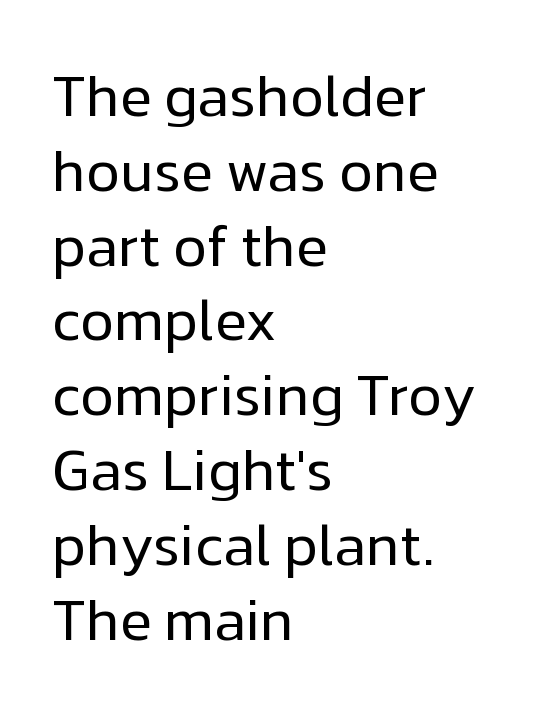
Q: Is the text bold? A: No.
Q: Is the text italic (slanted)? A: No, it is upright.
Q: Is the typeface a serif or a sans-serif typeface? A: Sans-serif.
Q: Is the text underlined? A: No.
Q: How is the paragraph aligned? A: Left-aligned.
Q: Is the spacing between letters normal or unusually wide? A: Normal.
Q: Is the spacing between lines tight, normal or loose? A: Normal.
Q: Width (condensed, normal, or wide)? A: Normal.
Q: Stroke contrast? A: Low.
Q: x-height? A: Medium.
Q: Monospaced? A: No.
